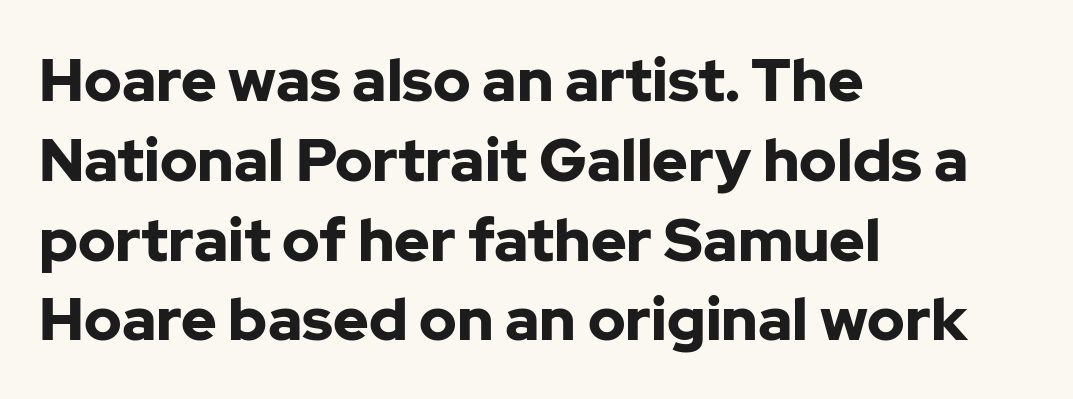
In terms of posture, this sample is upright. Short and long lines alike share a common starting point at left. Leading: standard. The face used here is a sans, in the tradition of grotesques and geometrics. Decoration check: the copy has no underline. Caption: standard tracking, unaltered.
